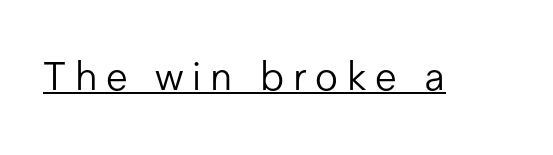
The image shows 40 px light sans-serif type, upright; set unusually wide letter spacing (+0.22 em), underlined; low stroke contrast and a medium x-height.
